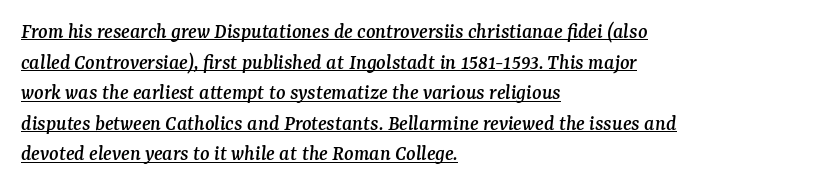
Q: Is the text italic (slanted)? A: Yes, it leans right by about 7 degrees.
Q: Is the text underlined? A: Yes.
Q: How is the paragraph aligned? A: Left-aligned.
Q: Is the spacing between letters normal or unusually wide? A: Normal.
Q: Is the spacing between lines tight, normal or loose? A: Normal.
